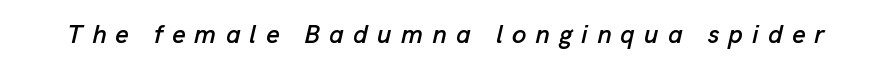
{"italic": "yes", "lean": "right", "slant_degrees": 13, "underline": "no", "letter_spacing": "wide", "letter_spacing_em": 0.35, "glyph_px": 26}
